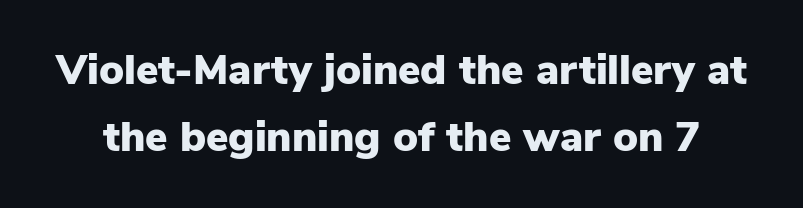
Q: Is the text bold? A: Yes.
Q: Is the text italic (slanted)? A: No, it is upright.
Q: Is the typeface a serif or a sans-serif typeface? A: Sans-serif.
Q: Is the text underlined? A: No.
Q: Is the spacing between letters normal or unusually wide? A: Normal.
Q: Is the spacing between lines tight, normal or loose? A: Normal.
Q: Width (condensed, normal, or wide)? A: Normal.
Q: Stroke contrast? A: Low.
Q: x-height? A: Medium.
Q: Monospaced? A: No.
